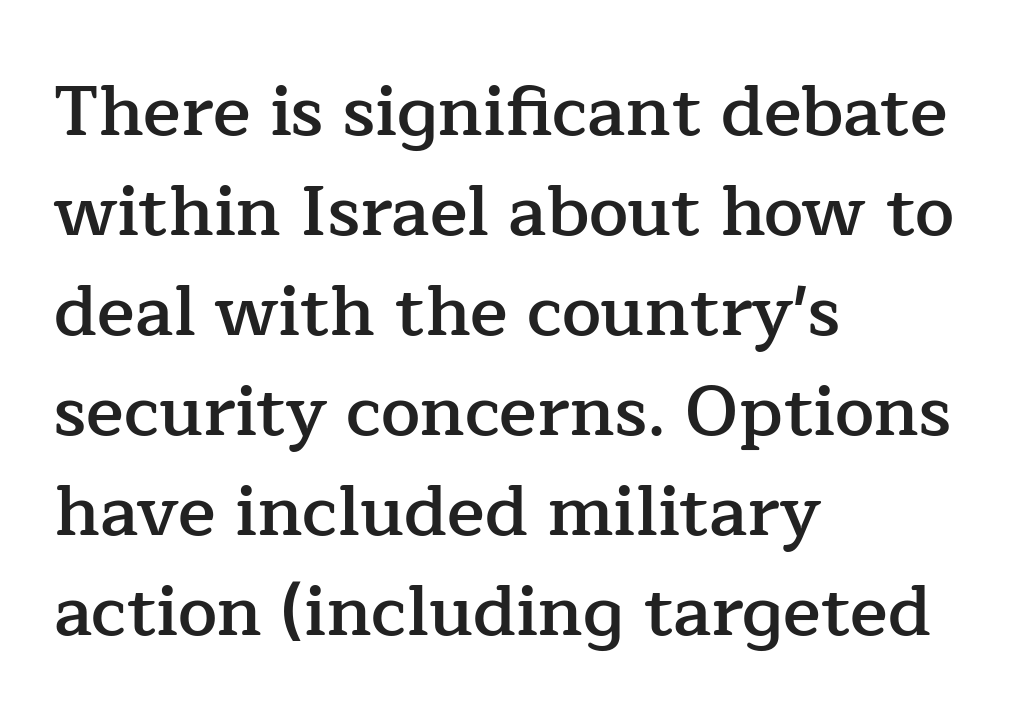
The image shows 70 px semibold serif type, upright; set left-aligned, normal line spacing (1.43x), normal letter spacing, not underlined; low stroke contrast and a medium x-height.
